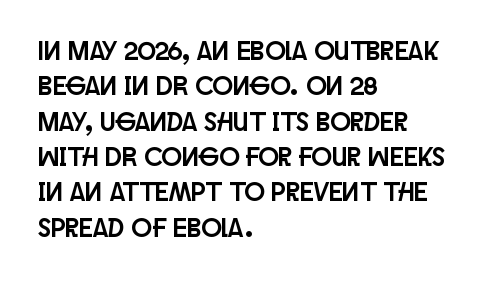
The image shows 27 px text type, upright; set left-aligned, normal line spacing (1.31x), normal letter spacing, not underlined.
